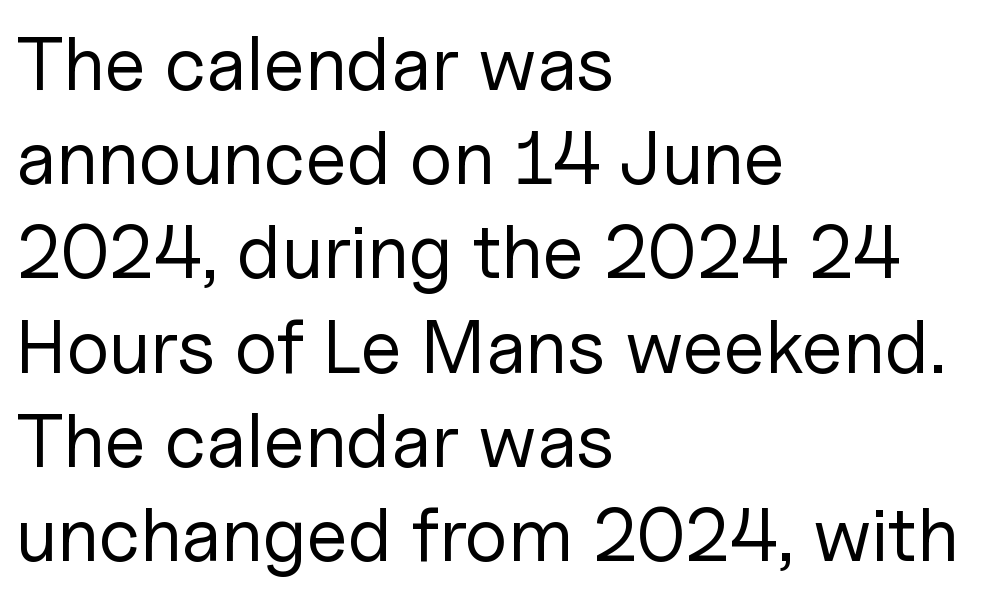
{"serif": "no", "italic": "no", "bold": "no", "weight": "regular", "width": "normal", "stroke_contrast": "low", "x_height": "medium", "monospaced": "no", "underline": "no", "align": "left", "line_spacing_ratio": 1.24, "letter_spacing": "normal", "letter_spacing_em": 0.0, "glyph_px": 76}
